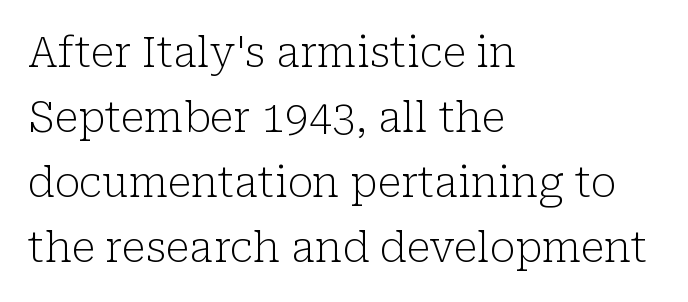
Q: Is the text bold? A: No.
Q: Is the text italic (slanted)? A: No, it is upright.
Q: Is the typeface a serif or a sans-serif typeface? A: Serif.
Q: Is the text underlined? A: No.
Q: How is the paragraph aligned? A: Left-aligned.
Q: Is the spacing between letters normal or unusually wide? A: Normal.
Q: Is the spacing between lines tight, normal or loose? A: Normal.
Q: Width (condensed, normal, or wide)? A: Normal.
Q: Stroke contrast? A: Low.
Q: x-height? A: Medium.
Q: Monospaced? A: No.
